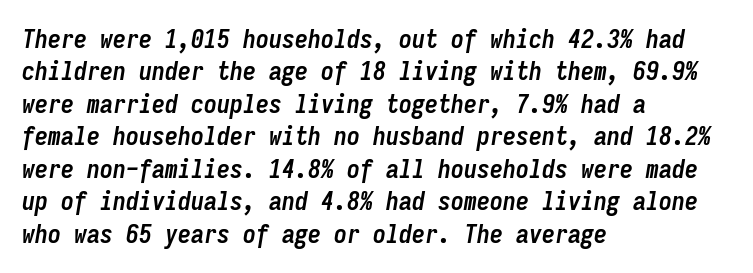
{"italic": "yes", "lean": "right", "slant_degrees": 9, "bold": "yes", "underline": "no", "align": "left", "line_spacing": "normal", "line_spacing_ratio": 1.25, "letter_spacing": "normal", "letter_spacing_em": 0.0, "glyph_px": 26}
